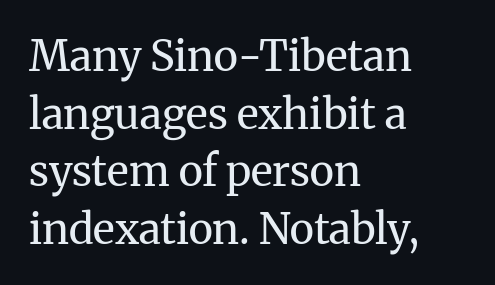
Q: Is the text bold? A: No.
Q: Is the text italic (slanted)? A: No, it is upright.
Q: Is the typeface a serif or a sans-serif typeface? A: Serif.
Q: Is the text underlined? A: No.
Q: How is the paragraph aligned? A: Left-aligned.
Q: Is the spacing between letters normal or unusually wide? A: Normal.
Q: Is the spacing between lines tight, normal or loose? A: Normal.
Q: Width (condensed, normal, or wide)? A: Normal.
Q: Stroke contrast? A: Medium.
Q: x-height? A: Medium.
Q: Monospaced? A: No.
